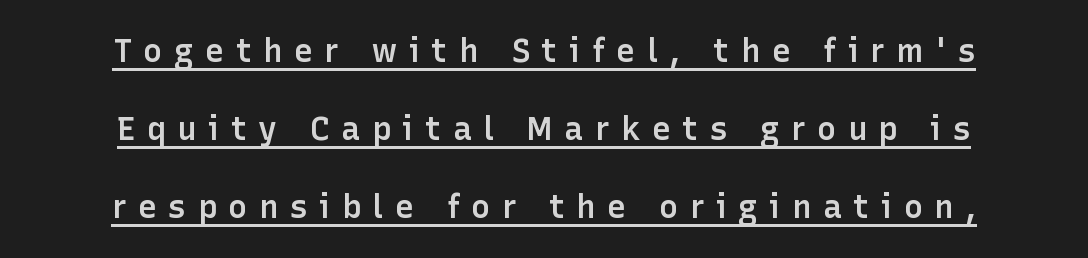
The image shows 32 px semibold sans-serif type, upright; set centered, loose line spacing (2.44x), unusually wide letter spacing (+0.36 em), underlined; low stroke contrast and a medium x-height.
